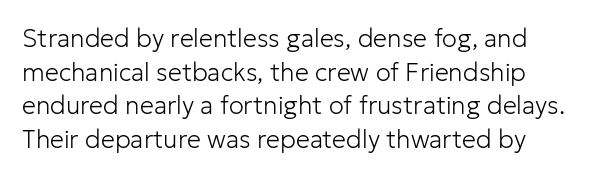
Q: Is the text bold? A: No.
Q: Is the text italic (slanted)? A: No, it is upright.
Q: Is the text underlined? A: No.
Q: Is the spacing between letters normal or unusually wide? A: Normal.
Q: Is the spacing between lines tight, normal or loose? A: Normal.
